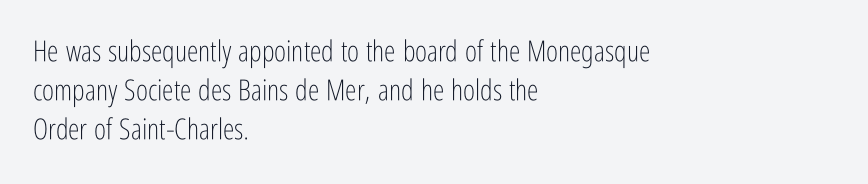
{"serif": "no", "italic": "no", "bold": "no", "weight": "light", "width": "condensed", "stroke_contrast": "low", "x_height": "medium", "monospaced": "no", "underline": "no", "align": "left", "line_spacing": "normal", "line_spacing_ratio": 1.34, "letter_spacing": "normal", "letter_spacing_em": 0.0, "glyph_px": 29}
